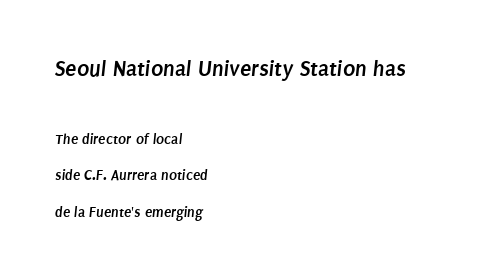
{"bold": "yes", "underline": "no", "align": "left", "line_spacing": "loose", "line_spacing_ratio": 2.45, "letter_spacing": "normal", "letter_spacing_em": 0.0, "larger_block": "first", "size_ratio": 1.53, "glyph_px": 23}
